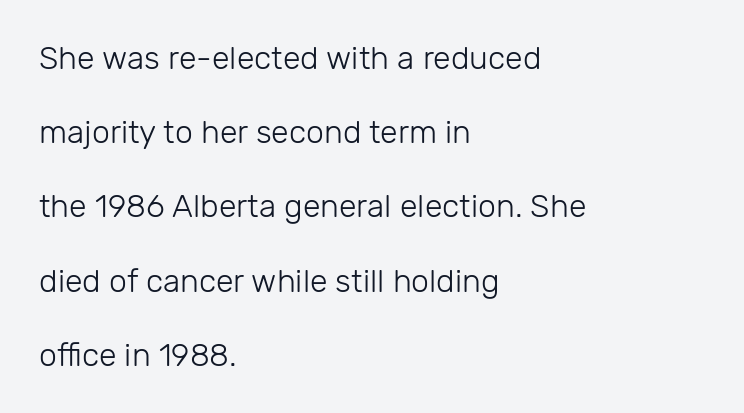
The image shows 32 px light sans-serif type, upright; set left-aligned, loose line spacing (2.32x), normal letter spacing, not underlined; low stroke contrast and a medium x-height.
